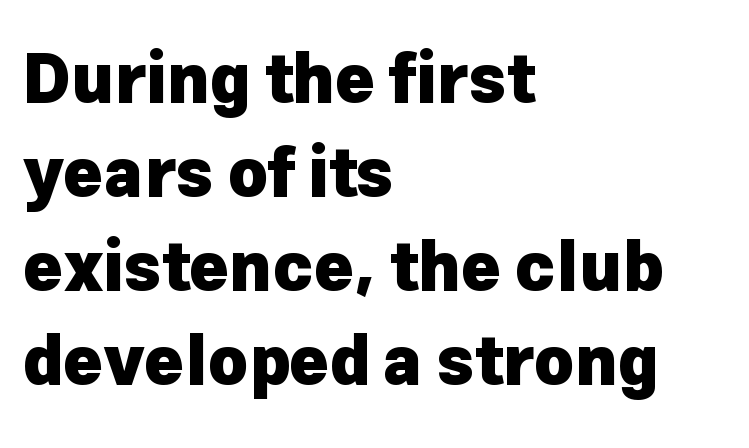
{"serif": "no", "italic": "no", "bold": "yes", "weight": "heavy", "width": "normal", "stroke_contrast": "low", "x_height": "medium", "monospaced": "no", "underline": "no", "align": "left", "line_spacing": "normal", "line_spacing_ratio": 1.38, "letter_spacing": "normal", "letter_spacing_em": 0.0, "glyph_px": 68}
